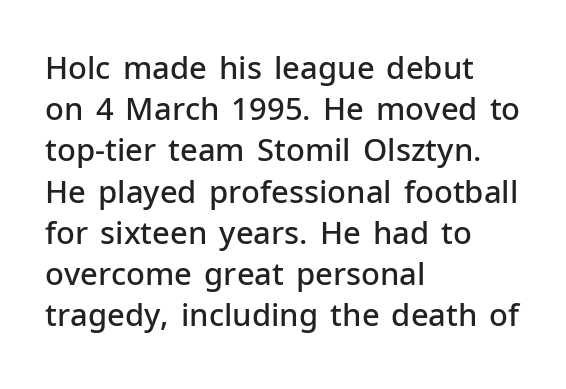
Q: Is the text bold? A: Semi-bold.
Q: Is the text italic (slanted)? A: No, it is upright.
Q: Is the typeface a serif or a sans-serif typeface? A: Sans-serif.
Q: Is the text underlined? A: No.
Q: How is the paragraph aligned? A: Left-aligned.
Q: Is the spacing between letters normal or unusually wide? A: Normal.
Q: Is the spacing between lines tight, normal or loose? A: Normal.
Q: Width (condensed, normal, or wide)? A: Normal.
Q: Stroke contrast? A: Low.
Q: x-height? A: Medium.
Q: Monospaced? A: No.
